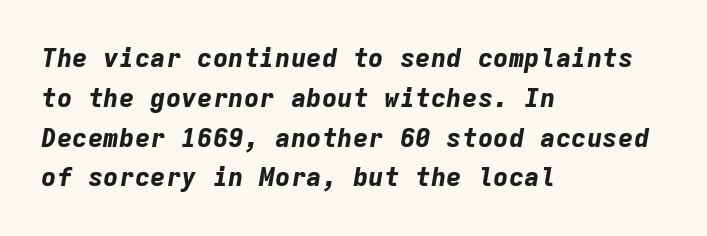
Bold? Absolutely — the strokes are thick and heavy. In terms of posture, this sample is oblique. Leading: standard. A bare baseline throughout the passage. A student would call this left alignment; a typographer would say flush left, rag right.
